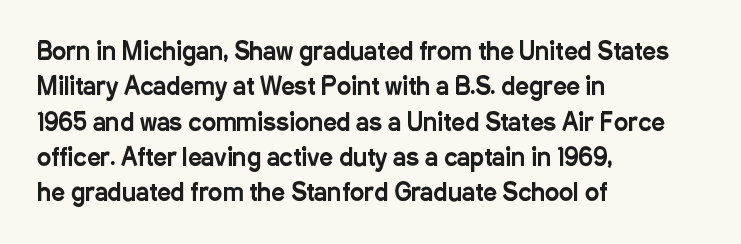
Q: Is the text italic (slanted)? A: No, it is upright.
Q: Is the text underlined? A: No.
Q: How is the paragraph aligned? A: Left-aligned.
Q: Is the spacing between letters normal or unusually wide? A: Normal.
Q: Is the spacing between lines tight, normal or loose? A: Normal.
